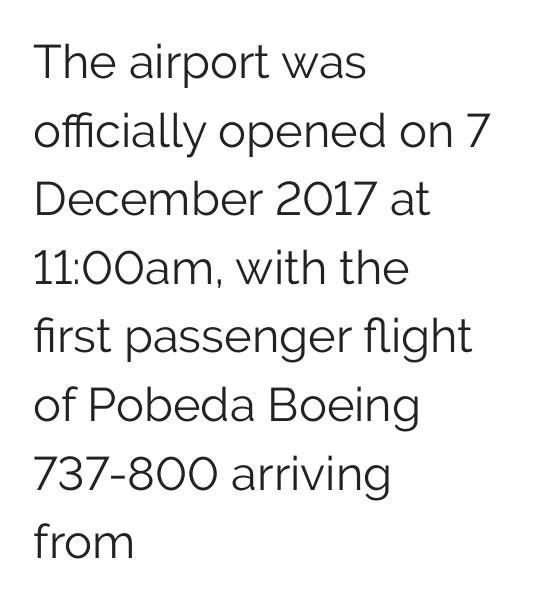
The image shows 47 px light sans-serif type, upright; set left-aligned, normal line spacing (1.46x), normal letter spacing, not underlined; low stroke contrast and a medium x-height.
